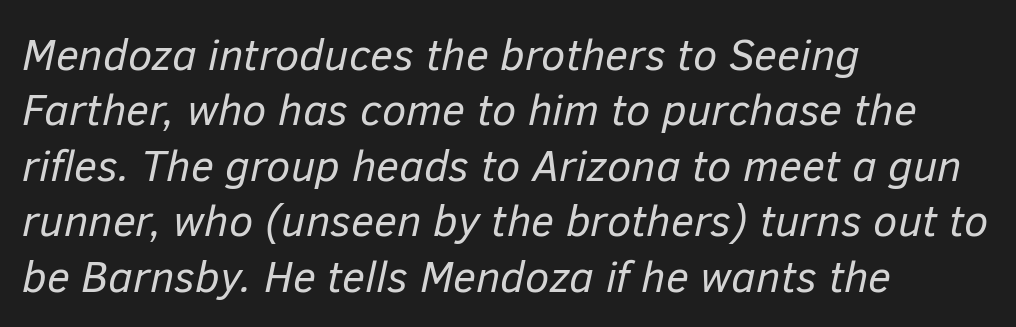
{"italic": "yes", "lean": "right", "slant_degrees": 12, "bold": "no", "weight": "regular", "width": "normal", "stroke_contrast": "low", "x_height": "medium", "monospaced": "no", "underline": "no", "align": "left", "line_spacing": "normal", "line_spacing_ratio": 1.26, "letter_spacing": "normal", "letter_spacing_em": 0.0, "glyph_px": 44}
